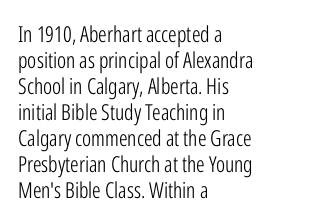
The image shows 22 px text type, upright; set left-aligned, line spacing 1.18x, normal letter spacing, not underlined.
